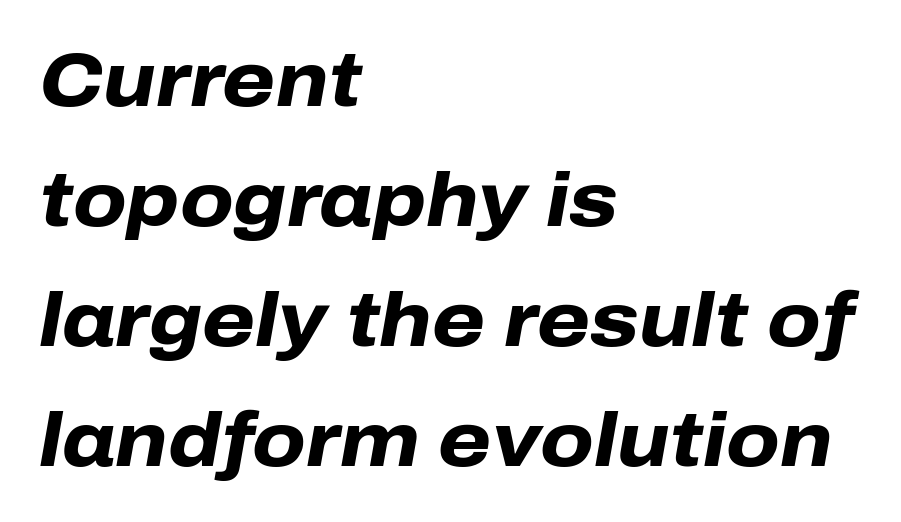
{"italic": "yes", "lean": "right", "slant_degrees": 10, "bold": "yes", "weight": "heavy", "width": "normal", "stroke_contrast": "low", "x_height": "medium", "monospaced": "no", "underline": "no", "align": "left", "line_spacing": "normal", "line_spacing_ratio": 1.58, "letter_spacing": "normal", "letter_spacing_em": 0.0, "glyph_px": 76}
